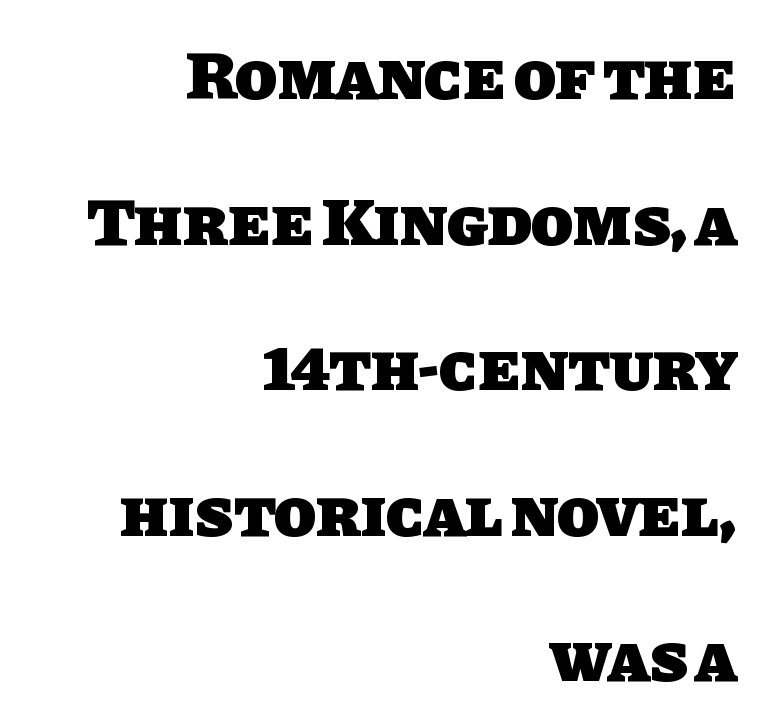
Q: Is the text bold? A: Yes.
Q: Is the typeface a serif or a sans-serif typeface? A: Sans-serif.
Q: Is the text underlined? A: No.
Q: How is the paragraph aligned? A: Right-aligned.
Q: Is the spacing between letters normal or unusually wide? A: Normal.
Q: Is the spacing between lines tight, normal or loose? A: Loose.
Q: Width (condensed, normal, or wide)? A: Normal.
Q: Stroke contrast? A: Low.
Q: x-height? A: Large.
Q: Monospaced? A: No.
